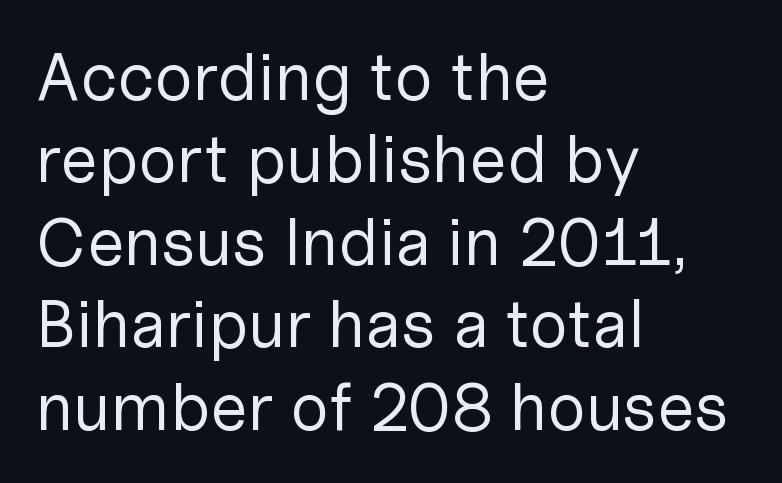
The image shows 67 px regular-weight sans-serif type, upright; set left-aligned, line spacing 1.23x, normal letter spacing, not underlined; low stroke contrast and a medium x-height.
